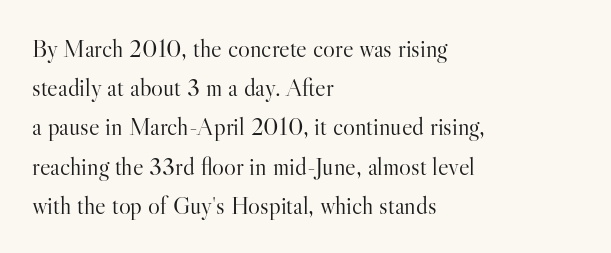
{"italic": "no", "bold": "no", "underline": "no", "align": "left", "line_spacing": "normal", "line_spacing_ratio": 1.57, "letter_spacing": "normal", "letter_spacing_em": 0.0, "glyph_px": 25}
